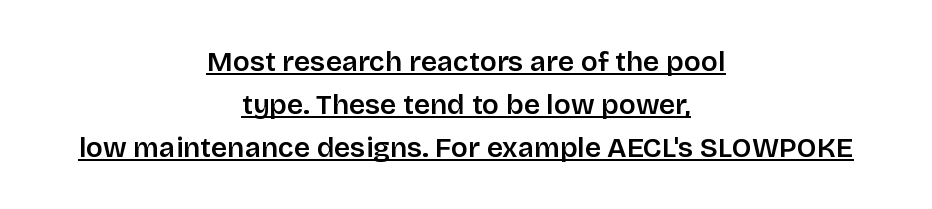
{"serif": "no", "italic": "no", "bold": "semi", "weight": "semibold", "width": "normal", "stroke_contrast": "low", "x_height": "large", "monospaced": "no", "underline": "yes", "align": "center", "line_spacing": "normal", "line_spacing_ratio": 1.53, "letter_spacing": "normal", "letter_spacing_em": 0.0, "glyph_px": 28}
